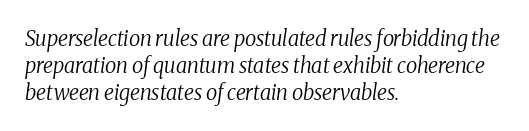
The image shows 21 px text type, italic (leaning right); set left-aligned, normal line spacing (1.28x), normal letter spacing, not underlined.
